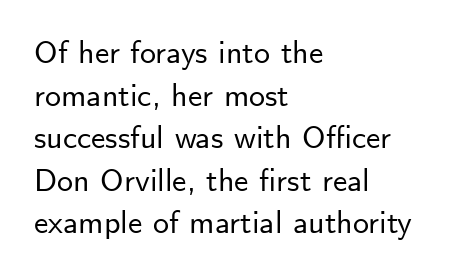
You can tell from the bare stems that sans-serif type was used. Posture: upright roman. Words appear dense and cohesive because spacing is normal. Where is the straight margin? On the left. Vertically, the passage feels balanced, rows spaced as you'd expect.
